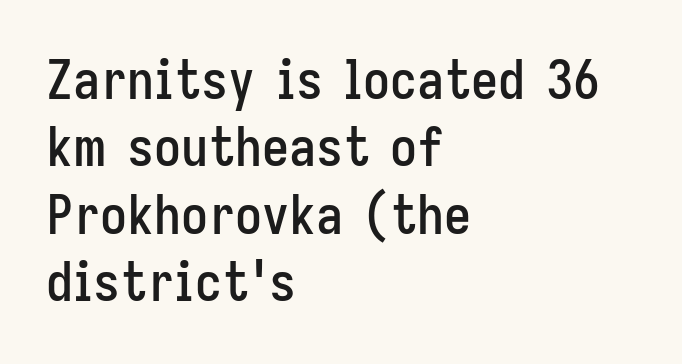
Q: Is the text italic (slanted)? A: No, it is upright.
Q: Is the typeface a serif or a sans-serif typeface? A: Sans-serif.
Q: Is the text underlined? A: No.
Q: How is the paragraph aligned? A: Left-aligned.
Q: Is the spacing between letters normal or unusually wide? A: Normal.
Q: Is the spacing between lines tight, normal or loose? A: Normal.
Q: Width (condensed, normal, or wide)? A: Condensed.
Q: Stroke contrast? A: Low.
Q: x-height? A: Medium.
Q: Monospaced? A: No.
